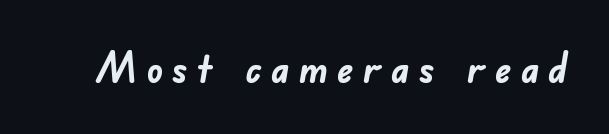
{"serif": "no", "bold": "yes", "weight": "semibold", "width": "normal", "stroke_contrast": "low", "x_height": "small", "monospaced": "no", "underline": "no", "letter_spacing": "wide", "letter_spacing_em": 0.22, "glyph_px": 41}
